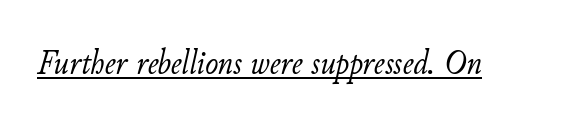
The image shows 35 px light type, italic (leaning right); set normal letter spacing, underlined; low stroke contrast and a small x-height.
